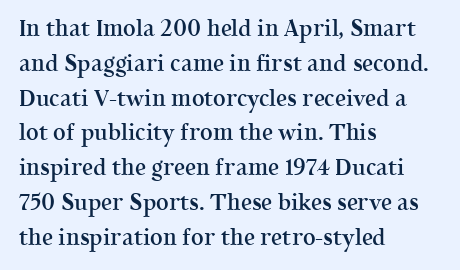
Q: Is the text bold? A: Semi-bold.
Q: Is the text italic (slanted)? A: No, it is upright.
Q: Is the text underlined? A: No.
Q: How is the paragraph aligned? A: Left-aligned.
Q: Is the spacing between letters normal or unusually wide? A: Normal.
Q: Is the spacing between lines tight, normal or loose? A: Normal.
